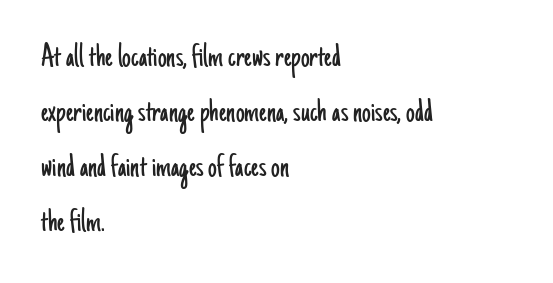
The image shows 35 px light, condensed sans-serif type, upright; set left-aligned, normal line spacing (1.57x), normal letter spacing, not underlined; low stroke contrast and a small x-height.
